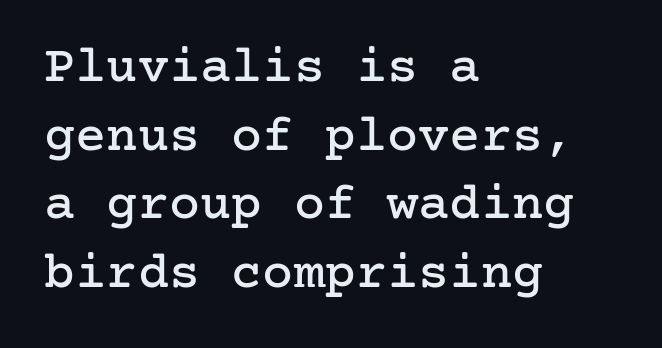
I'd call this a serif setting — the letters wear small feet. Does extra space separate the letters? No, they use regular spacing. A student would call this left alignment; a typographer would say flush left, rag right. The foot of each line stays bare and open.
